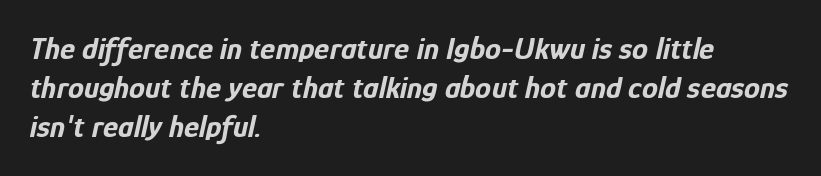
Looking at the ascenders, they clearly lean. Note the varied advance widths — an 'i' is clearly narrower than an 'm'. Layout note: lines flush left. The passage shown is emphatically bold.
